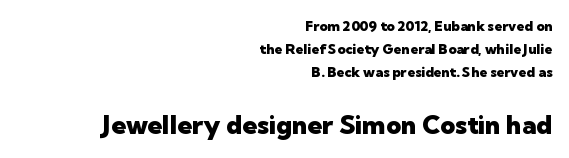
Q: Is the text bold? A: Yes.
Q: Is the text italic (slanted)? A: No, it is upright.
Q: Is the text underlined? A: No.
Q: How is the paragraph aligned? A: Right-aligned.
Q: Is the spacing between letters normal or unusually wide? A: Normal.
Q: Is the spacing between lines tight, normal or loose? A: Normal.
Q: Which block of text is set in a larger size, the first (top) or the second (bottom)? A: The second (bottom) one.
